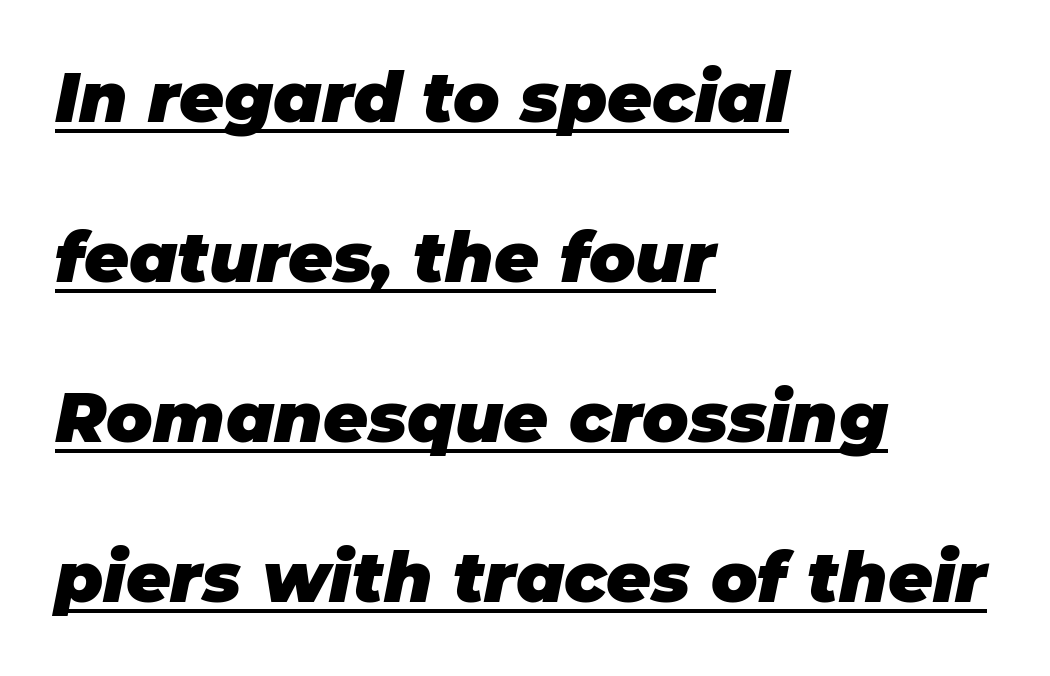
The image shows 69 px heavy type, italic (leaning right); set left-aligned, loose line spacing (2.32x), normal letter spacing, underlined; low stroke contrast and a large x-height.
